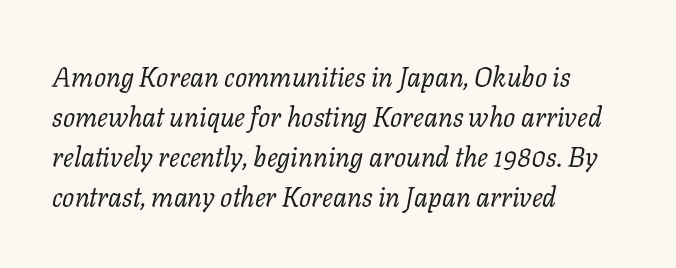
Q: Is the text bold? A: No.
Q: Is the text italic (slanted)? A: Yes, it leans right by about 11 degrees.
Q: Is the text underlined? A: No.
Q: How is the paragraph aligned? A: Left-aligned.
Q: Is the spacing between letters normal or unusually wide? A: Normal.
Q: Is the spacing between lines tight, normal or loose? A: Normal.
